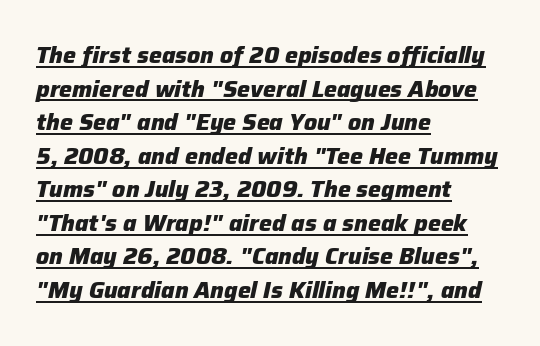
The typesetting leans heavy: a genuine bold. The face used here is rendered with its standard letterfit. Slanted lettering throughout. Successive baselines arrive at the customary interval.
